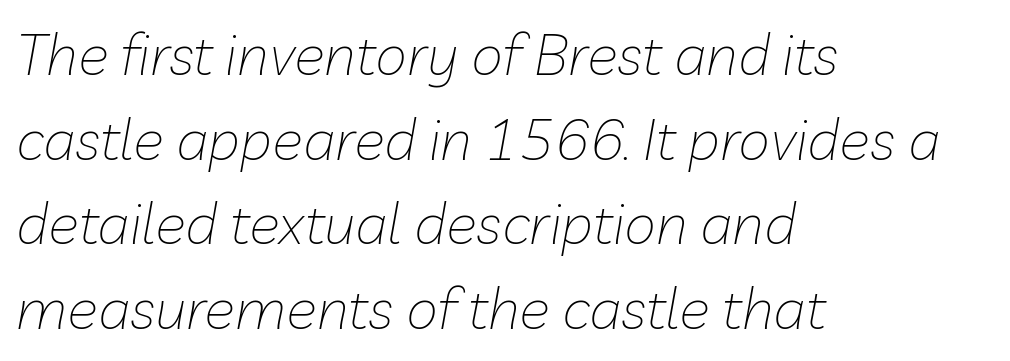
{"italic": "yes", "lean": "right", "slant_degrees": 10, "bold": "no", "weight": "thin", "width": "normal", "stroke_contrast": "low", "x_height": "medium", "monospaced": "no", "underline": "no", "align": "left", "line_spacing": "normal", "line_spacing_ratio": 1.46, "letter_spacing": "normal", "letter_spacing_em": 0.0, "glyph_px": 58}
